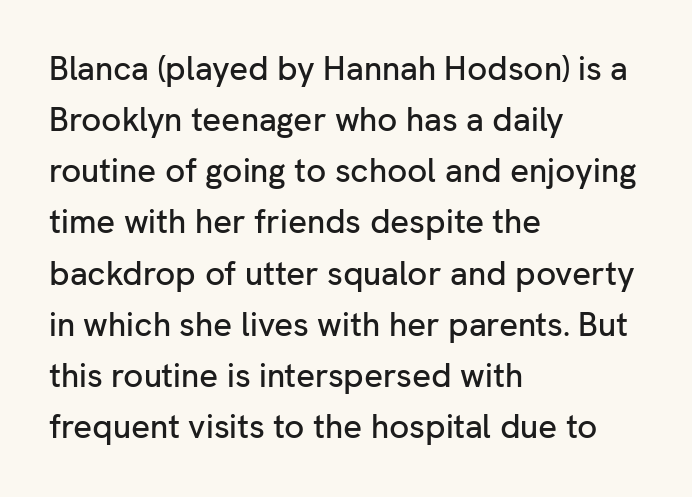
The image shows 33 px sans-serif type, upright; set left-aligned, normal line spacing (1.55x), normal letter spacing, not underlined; low stroke contrast and a medium x-height.
